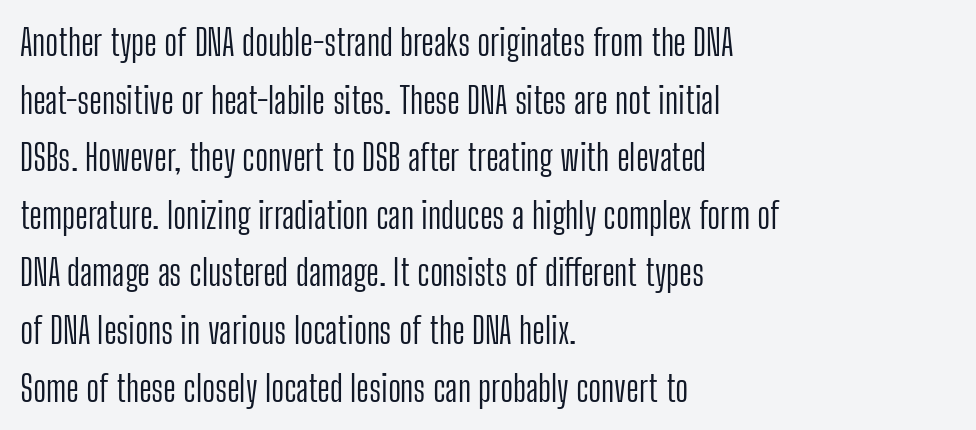
No chunkiness to these letters — they're not bold. The paragraph has a hard left edge and a soft right edge. Regular leading. Proportional: the letters do not fall into vertical columns. Underline: absent. These lines were composed using upright roman letters.
